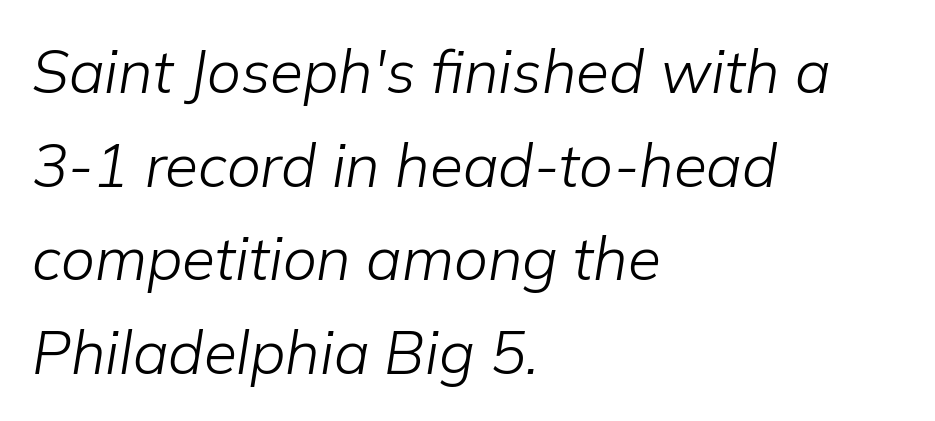
The image shows 60 px light type, italic (leaning right); set left-aligned, normal line spacing (1.56x), normal letter spacing, not underlined; low stroke contrast and a medium x-height.
